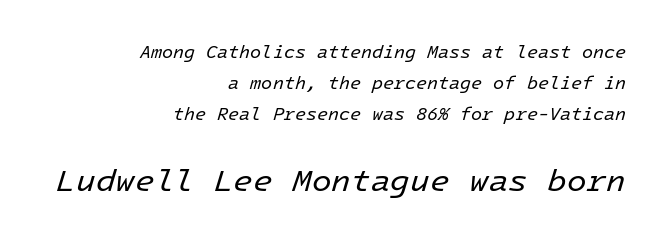
Q: Is the text bold? A: No.
Q: Is the text italic (slanted)? A: Yes, it leans right by about 16 degrees.
Q: Is the text underlined? A: No.
Q: How is the paragraph aligned? A: Right-aligned.
Q: Is the spacing between letters normal or unusually wide? A: Normal.
Q: Which block of text is set in a larger size, the first (top) or the second (bottom)? A: The second (bottom) one.
Q: Width (condensed, normal, or wide)? A: Normal.
Q: Stroke contrast? A: Low.
Q: x-height? A: Medium.
